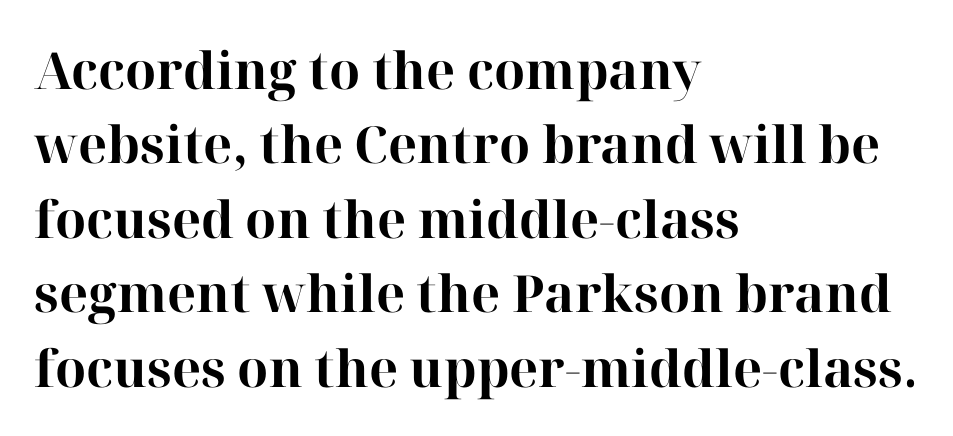
Q: Is the text bold? A: Yes.
Q: Is the text italic (slanted)? A: No, it is upright.
Q: Is the typeface a serif or a sans-serif typeface? A: Serif.
Q: Is the text underlined? A: No.
Q: How is the paragraph aligned? A: Left-aligned.
Q: Is the spacing between letters normal or unusually wide? A: Normal.
Q: Is the spacing between lines tight, normal or loose? A: Normal.
Q: Width (condensed, normal, or wide)? A: Normal.
Q: Stroke contrast? A: High.
Q: x-height? A: Medium.
Q: Monospaced? A: No.
